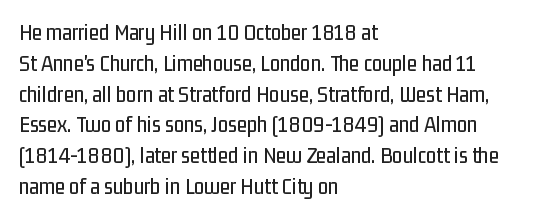
{"italic": "no", "underline": "no", "align": "left", "line_spacing": "normal", "line_spacing_ratio": 1.34, "letter_spacing": "normal", "letter_spacing_em": 0.0, "glyph_px": 23}
